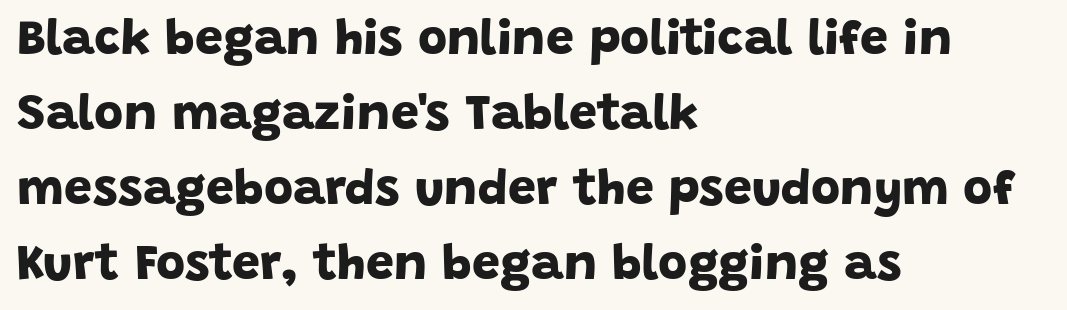
{"serif": "no", "bold": "yes", "weight": "bold", "width": "normal", "stroke_contrast": "low", "x_height": "large", "monospaced": "no", "underline": "no", "align": "left", "line_spacing": "normal", "line_spacing_ratio": 1.5, "letter_spacing": "normal", "letter_spacing_em": 0.0, "glyph_px": 50}
